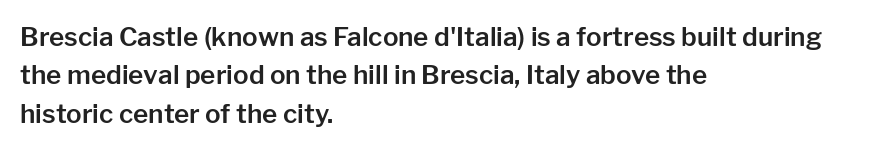
{"italic": "no", "underline": "no", "align": "left", "line_spacing": "normal", "line_spacing_ratio": 1.48, "letter_spacing": "normal", "letter_spacing_em": 0.0, "glyph_px": 26}
